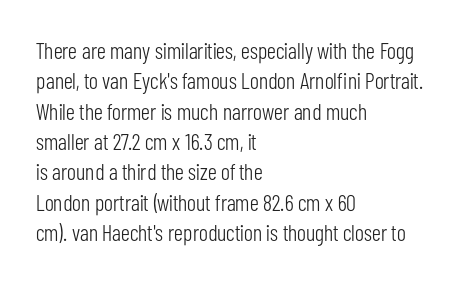
{"italic": "no", "bold": "no", "underline": "no", "align": "left", "line_spacing": "normal", "line_spacing_ratio": 1.32, "letter_spacing": "normal", "letter_spacing_em": 0.0, "glyph_px": 23}
